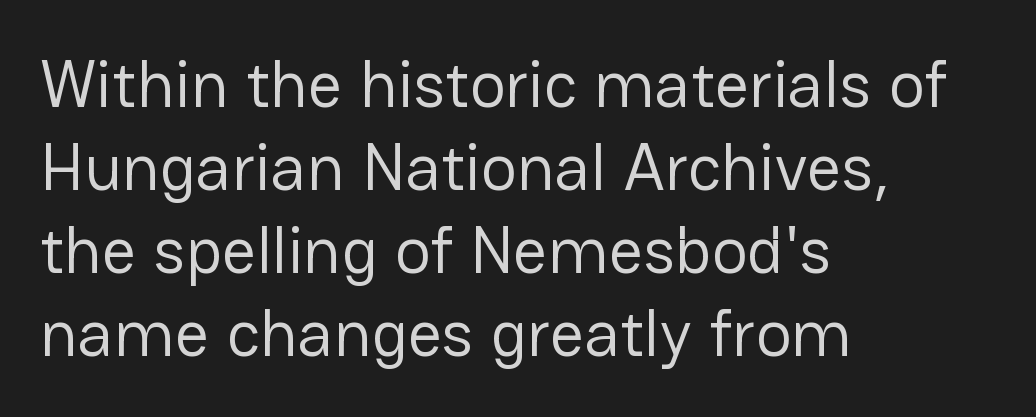
Serif or sans? Sans — the stroke terminals are bare. The rendering uses natural spacing where letterforms have individual widths. Stem width sits at or under what a default text font uses. If you drew a ruler down the left edge, every line would touch it. When letters stand straight like this, we call the style roman or upright. Descenders are the only things crossing below the line.
